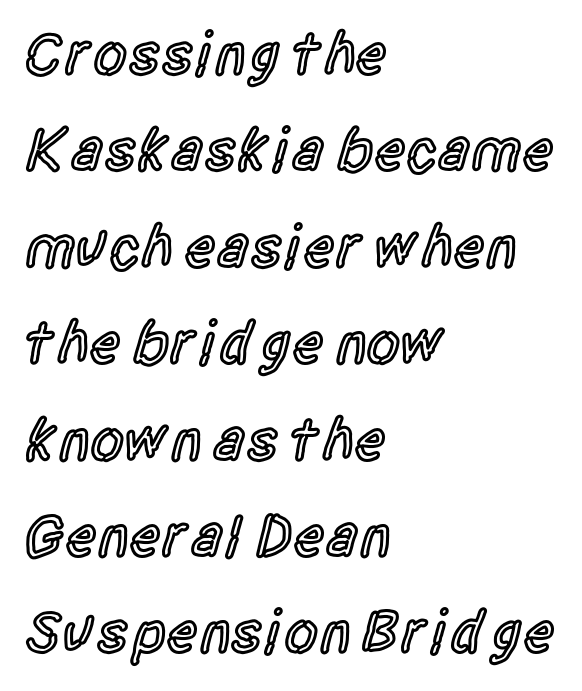
Q: Is the text bold? A: Semi-bold.
Q: Is the text italic (slanted)? A: Yes.
Q: Is the typeface a serif or a sans-serif typeface? A: Sans-serif.
Q: Is the text underlined? A: No.
Q: How is the paragraph aligned? A: Left-aligned.
Q: Is the spacing between letters normal or unusually wide? A: Normal.
Q: Is the spacing between lines tight, normal or loose? A: Normal.
Q: Width (condensed, normal, or wide)? A: Condensed.
Q: x-height? A: Large.
Q: Monospaced? A: No.
